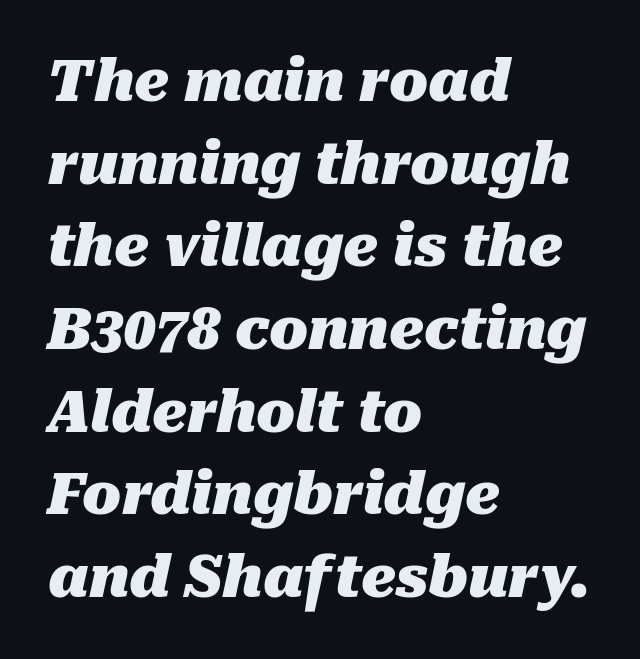
{"italic": "yes", "lean": "right", "slant_degrees": 10, "bold": "yes", "weight": "heavy", "width": "normal", "stroke_contrast": "medium", "x_height": "medium", "monospaced": "no", "underline": "no", "align": "left", "line_spacing": "normal", "line_spacing_ratio": 1.45, "letter_spacing": "normal", "letter_spacing_em": 0.0, "glyph_px": 57}
